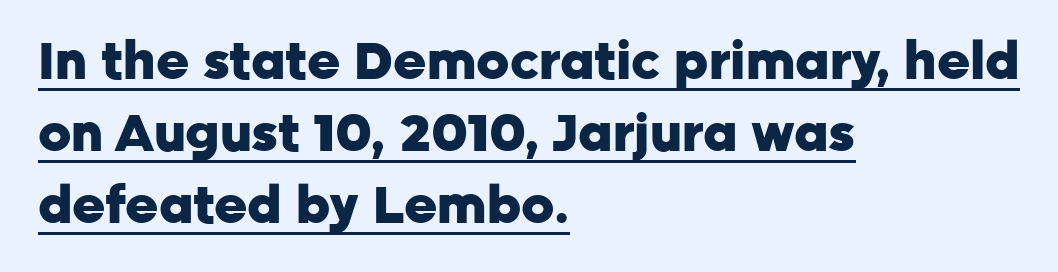
The image shows 51 px heavy sans-serif type, upright; set left-aligned, normal line spacing (1.41x), normal letter spacing, underlined; low stroke contrast and a medium x-height.
